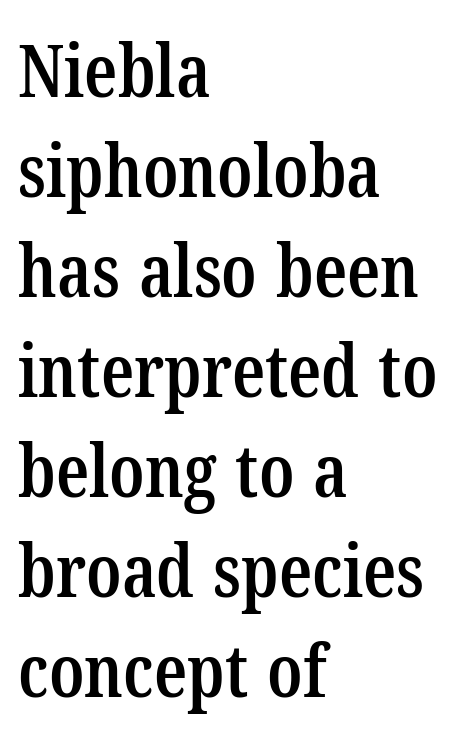
Q: Is the text bold? A: Semi-bold.
Q: Is the typeface a serif or a sans-serif typeface? A: Serif.
Q: Is the text underlined? A: No.
Q: How is the paragraph aligned? A: Left-aligned.
Q: Is the spacing between letters normal or unusually wide? A: Normal.
Q: Is the spacing between lines tight, normal or loose? A: Normal.
Q: Width (condensed, normal, or wide)? A: Condensed.
Q: Stroke contrast? A: Low.
Q: x-height? A: Medium.
Q: Monospaced? A: No.
